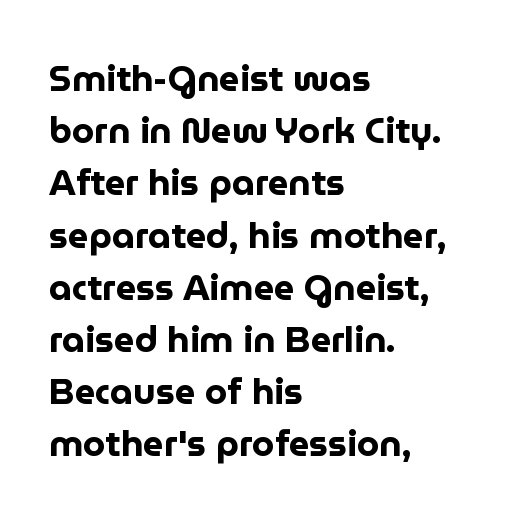
Q: Is the text bold? A: Yes.
Q: Is the text italic (slanted)? A: No, it is upright.
Q: Is the typeface a serif or a sans-serif typeface? A: Sans-serif.
Q: Is the text underlined? A: No.
Q: How is the paragraph aligned? A: Left-aligned.
Q: Is the spacing between letters normal or unusually wide? A: Normal.
Q: Is the spacing between lines tight, normal or loose? A: Normal.
Q: Width (condensed, normal, or wide)? A: Normal.
Q: Stroke contrast? A: Low.
Q: x-height? A: Medium.
Q: Monospaced? A: No.
